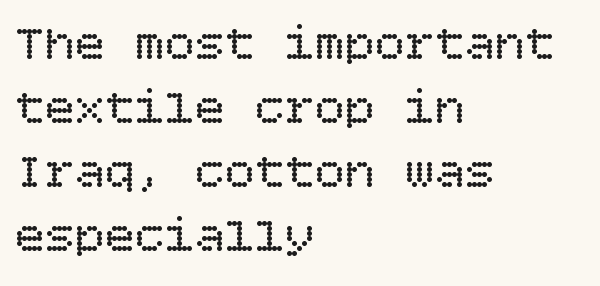
The image shows 50 px regular-weight type, upright; set left-aligned, normal line spacing (1.28x), normal letter spacing, not underlined; low stroke contrast and a large x-height.
